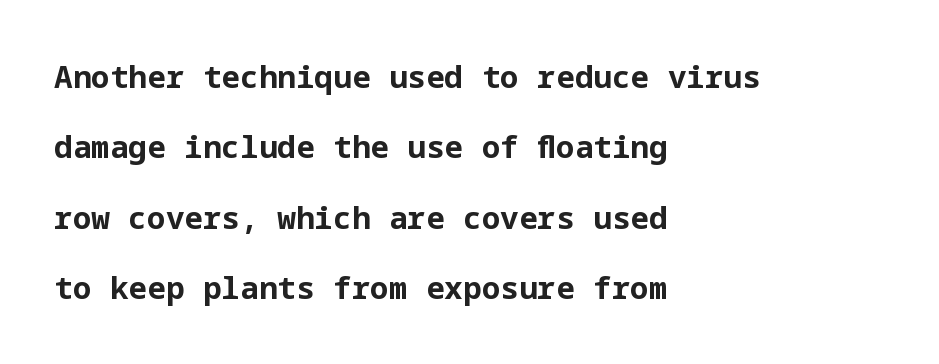
{"serif": "no", "italic": "no", "bold": "yes", "weight": "bold", "width": "normal", "stroke_contrast": "low", "x_height": "medium", "underline": "no", "align": "left", "line_spacing": "loose", "line_spacing_ratio": 2.27, "letter_spacing": "normal", "letter_spacing_em": 0.0, "glyph_px": 31}
